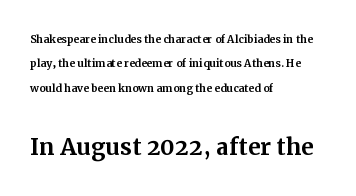
Honestly, the letter spacing is just normal — you wouldn't notice it. The specimen omits any rule beneath the text block's lines. Casual observation: everything's shoved over to the left. Note the varied advance widths — an 'i' is clearly narrower than an 'm'. Font category for this specimen: serif. This sample uses an upright cut, with every glyph sitting square on the baseline.
